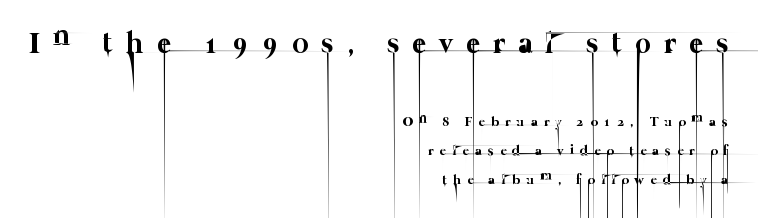
Tracking value appears strongly positive — letters spread wide. The rendering uses natural spacing where letterforms have individual widths. Typeset ragged left — the right edge is the straight one. On a weight scale, this lands at 450 or below. Is the lower block the larger one? No — the upper block carries the bigger type.
